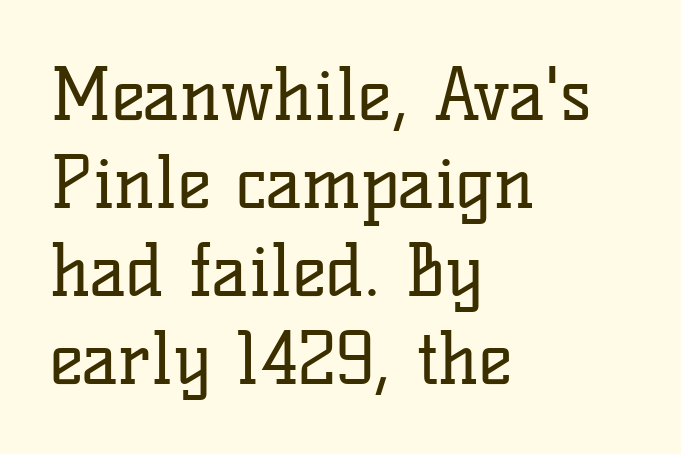
Q: Is the text bold? A: No.
Q: Is the text italic (slanted)? A: No, it is upright.
Q: Is the typeface a serif or a sans-serif typeface? A: Serif.
Q: Is the text underlined? A: No.
Q: How is the paragraph aligned? A: Left-aligned.
Q: Is the spacing between letters normal or unusually wide? A: Normal.
Q: Width (condensed, normal, or wide)? A: Normal.
Q: Stroke contrast? A: Low.
Q: x-height? A: Medium.
Q: Monospaced? A: No.
